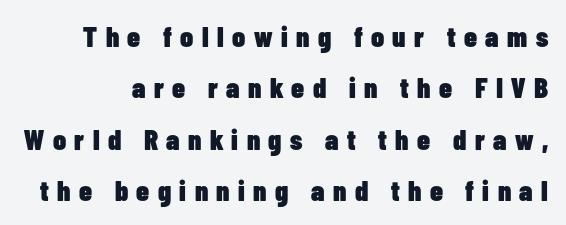
{"serif": "no", "italic": "no", "bold": "yes", "weight": "heavy", "width": "condensed", "stroke_contrast": "low", "x_height": "medium", "monospaced": "no", "underline": "no", "line_spacing_ratio": 1.77, "letter_spacing": "wide", "letter_spacing_em": 0.29, "glyph_px": 29}
